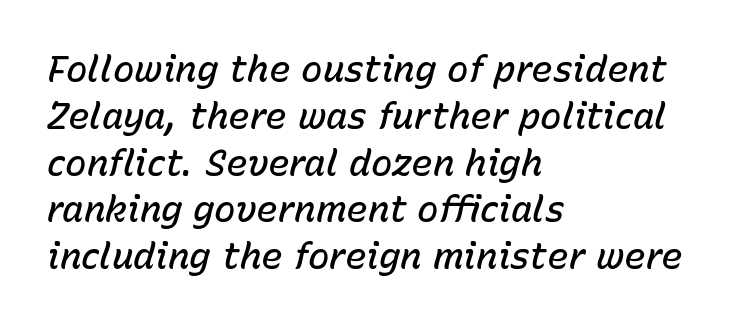
Reading down the column, the eye jumps a familiar distance to each next line. Each letter keeps its own natural width here, so spacing adapts to shape. The rag falls on the right side of this text block. As a designer I'd log this as weight 600, semibold.
